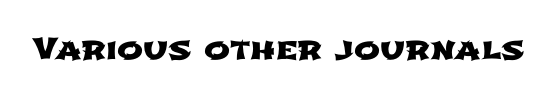
Q: Is the typeface a serif or a sans-serif typeface? A: Sans-serif.
Q: Is the text underlined? A: No.
Q: Is the spacing between letters normal or unusually wide? A: Normal.
Q: Width (condensed, normal, or wide)? A: Wide.
Q: Stroke contrast? A: Low.
Q: x-height? A: Medium.
Q: Monospaced? A: No.
